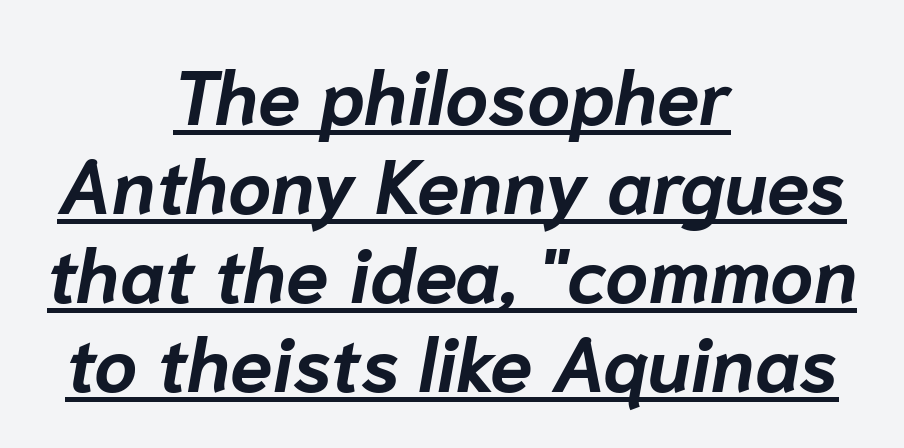
A typographer would call this underscored text. A typesetter would call this proportional, since set widths differ per character. There is no visible air inserted between adjacent glyphs. Yep, that's italic — everything's leaning. Reading down the block, each line starts at a different indent, mirrored at its end. This is heavy type, rendered in bold.
